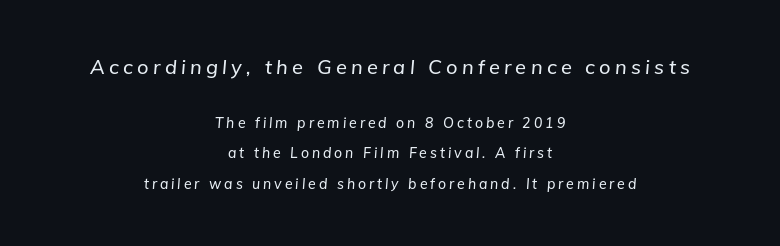
Q: Is the text italic (slanted)? A: Yes, it leans right by about 5 degrees.
Q: Is the text underlined? A: No.
Q: How is the paragraph aligned? A: Centered.
Q: Is the spacing between letters normal or unusually wide? A: Unusually wide.
Q: Is the spacing between lines tight, normal or loose? A: Loose.
Q: Which block of text is set in a larger size, the first (top) or the second (bottom)? A: The first (top) one.
